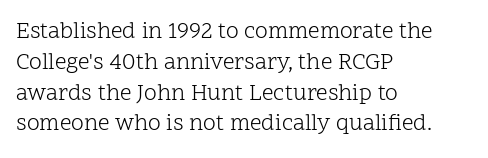
Descenders are the only things crossing below the line. The font sits on the lighter half of the weight spectrum, regular included. Does the copy run flush right? No — it runs flush left. Vertically, the passage feels balanced, rows spaced as you'd expect.
